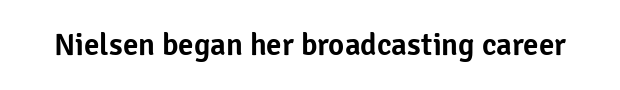
Q: Is the text italic (slanted)? A: No, it is upright.
Q: Is the typeface a serif or a sans-serif typeface? A: Sans-serif.
Q: Is the text underlined? A: No.
Q: Is the spacing between letters normal or unusually wide? A: Normal.
Q: Width (condensed, normal, or wide)? A: Normal.
Q: Stroke contrast? A: Low.
Q: x-height? A: Medium.
Q: Monospaced? A: No.
